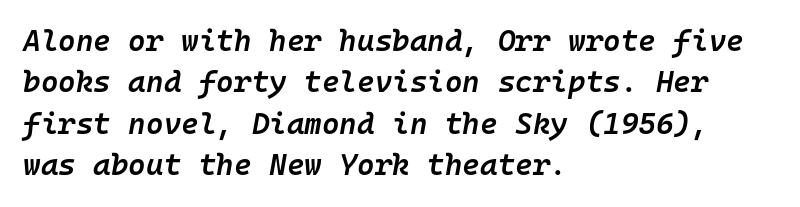
The image shows 30 px semibold type, italic (leaning right), monospaced; set left-aligned, normal line spacing (1.38x), normal letter spacing, not underlined; low stroke contrast and a medium x-height.
